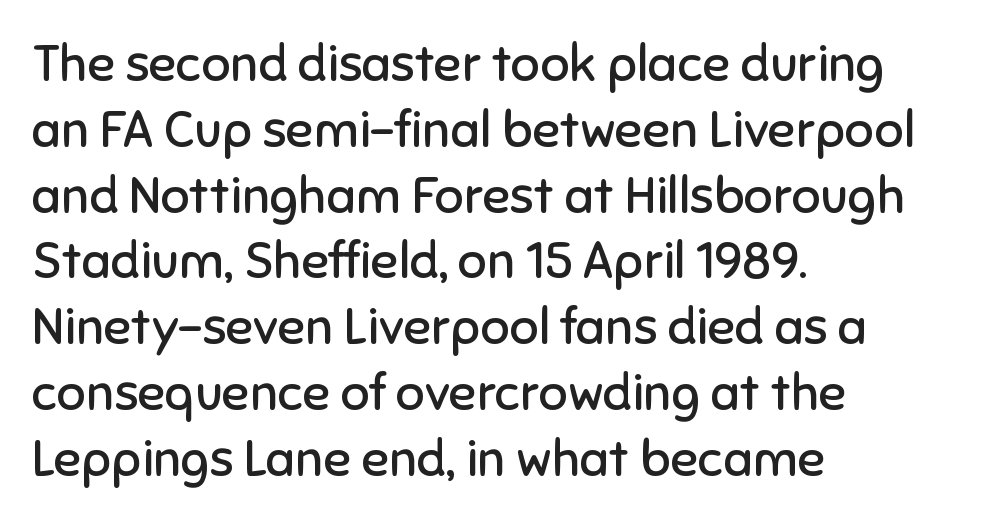
The type sits square on the baseline with zero lean. Nobody drew a line under any word here. Reading down the column, the eye jumps a familiar distance to each next line. Does the copy run flush right? No — it runs flush left. Weight class: somewhere from thin through regular.
